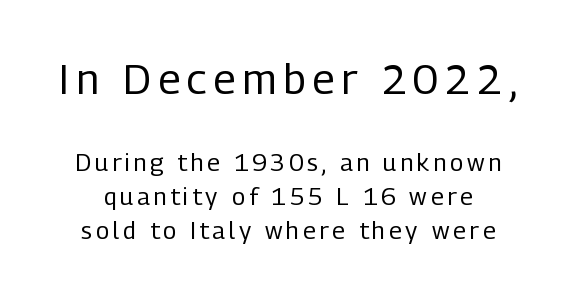
Q: Is the text bold? A: No.
Q: Is the text italic (slanted)? A: No, it is upright.
Q: Is the typeface a serif or a sans-serif typeface? A: Sans-serif.
Q: Is the text underlined? A: No.
Q: Is the spacing between lines tight, normal or loose? A: Normal.
Q: Which block of text is set in a larger size, the first (top) or the second (bottom)? A: The first (top) one.
Q: Width (condensed, normal, or wide)? A: Condensed.
Q: Stroke contrast? A: Low.
Q: x-height? A: Medium.
Q: Monospaced? A: No.
